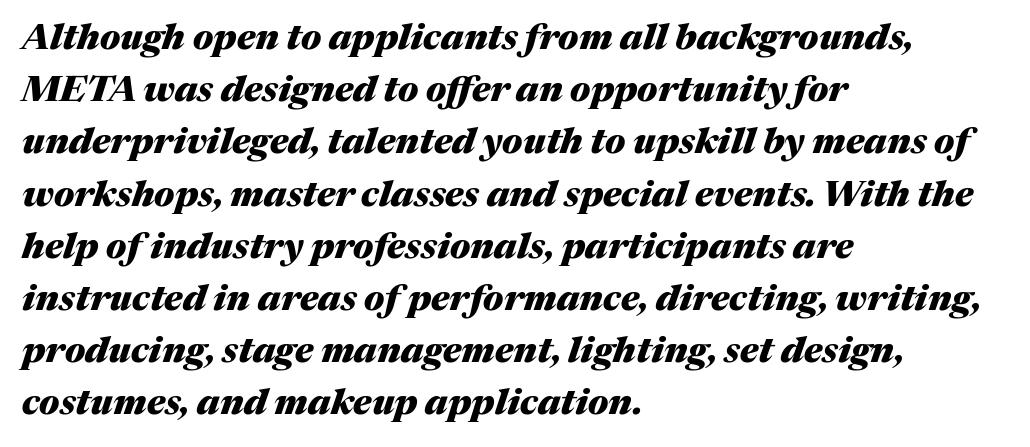
The image shows 36 px heavy type, italic (leaning right); set left-aligned, normal line spacing (1.45x), normal letter spacing, not underlined; medium stroke contrast and a medium x-height.
